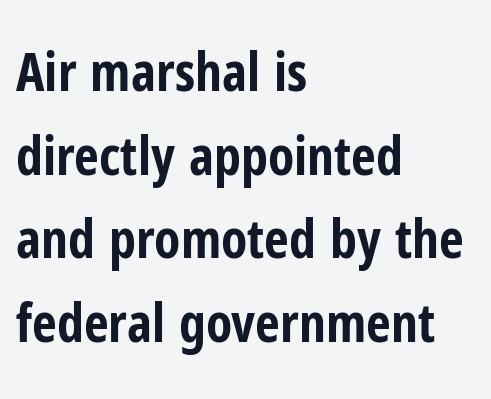
The image shows 54 px bold, condensed sans-serif type, upright; set left-aligned, normal line spacing (1.55x), normal letter spacing, not underlined; low stroke contrast and a medium x-height.
